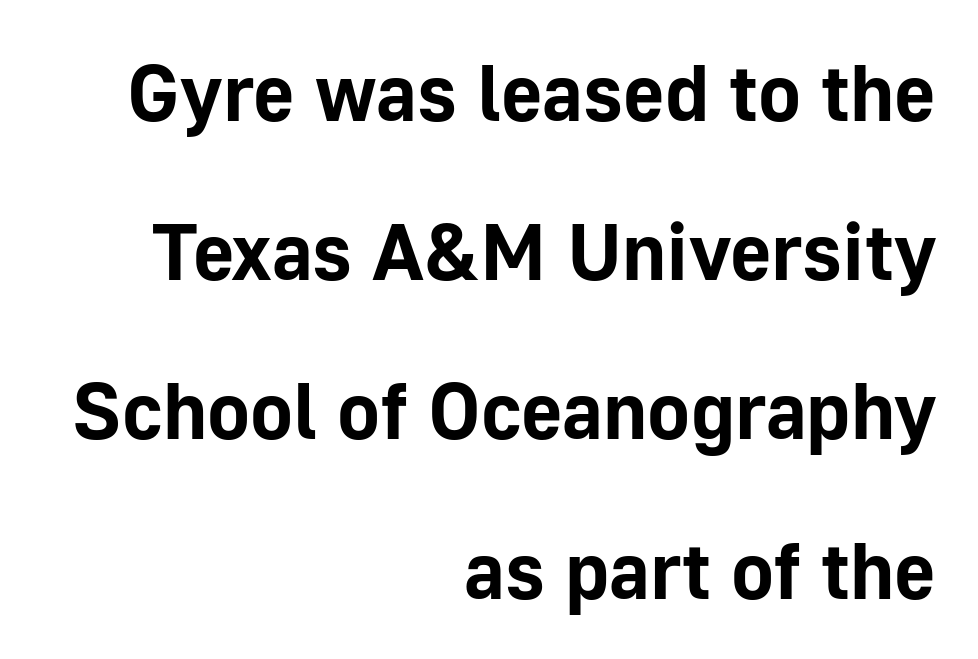
Q: Is the text bold? A: Yes.
Q: Is the text italic (slanted)? A: No, it is upright.
Q: Is the typeface a serif or a sans-serif typeface? A: Sans-serif.
Q: Is the text underlined? A: No.
Q: How is the paragraph aligned? A: Right-aligned.
Q: Is the spacing between letters normal or unusually wide? A: Normal.
Q: Is the spacing between lines tight, normal or loose? A: Loose.
Q: Width (condensed, normal, or wide)? A: Normal.
Q: Stroke contrast? A: Low.
Q: x-height? A: Medium.
Q: Monospaced? A: No.
